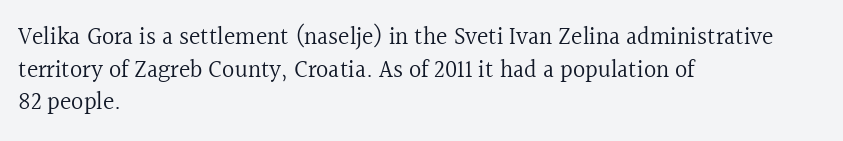
The image shows 24 px text type, upright; set left-aligned, normal line spacing (1.36x), normal letter spacing, not underlined.
